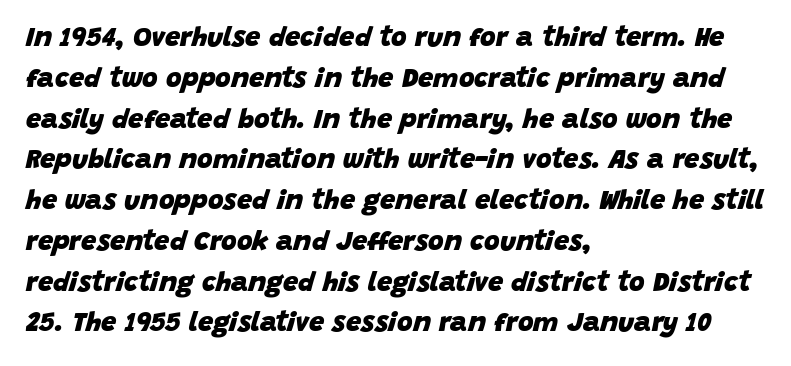
The sample has been set heavy, in full bold. Alignment: flush left. The horizontal fit of the characters is conventional and even. Posture: slanted. Compared with typical paragraphs, the rows here are spaced about the same.
